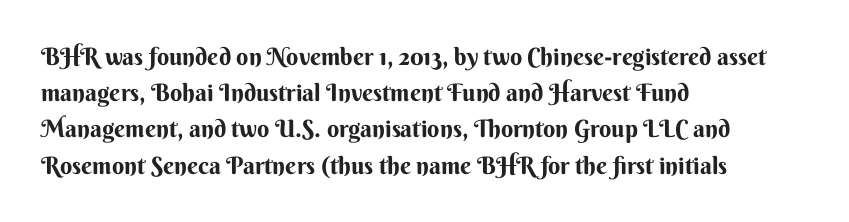
The image shows 24 px text type, upright; set left-aligned, normal line spacing (1.51x), normal letter spacing, not underlined.
